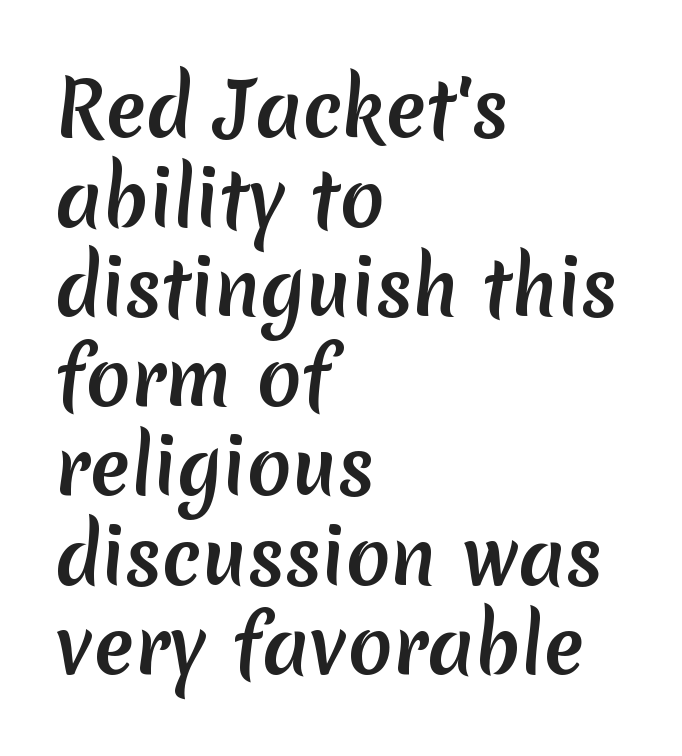
Check the space under the baseline: it is left empty. Default kerning and tracking; the words read as compact shapes. I'd call this a sans setting — the letters go barefoot. The face used here is proportionally spaced, like ordinary book or web type. Horizontal alignment here is leftward, the default for most running prose.
